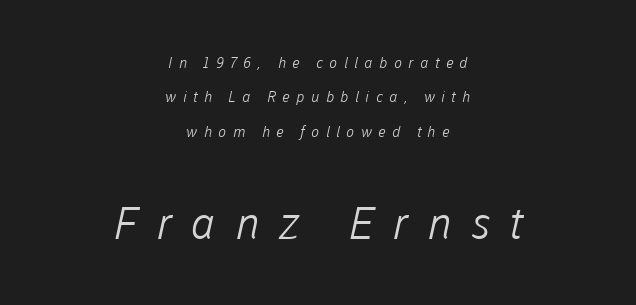
Q: Is the text bold? A: No.
Q: Is the typeface a serif or a sans-serif typeface? A: Sans-serif.
Q: Is the text underlined? A: No.
Q: How is the paragraph aligned? A: Centered.
Q: Is the spacing between letters normal or unusually wide? A: Unusually wide.
Q: Is the spacing between lines tight, normal or loose? A: Loose.
Q: Which block of text is set in a larger size, the first (top) or the second (bottom)? A: The second (bottom) one.
Q: Width (condensed, normal, or wide)? A: Normal.
Q: Stroke contrast? A: Low.
Q: x-height? A: Medium.
Q: Monospaced? A: No.
